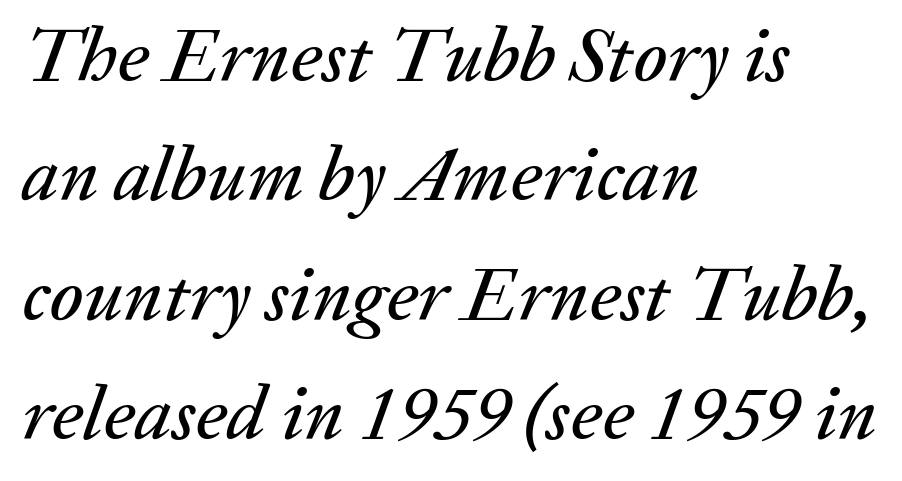
The space directly below the letters is spotless. Horizontally, the lines are justified to the leading edge only. The line texture is even and compact thanks to regular tracking. Designer's note — italics engaged. This sample keeps an unexceptional amount of space between lines.
